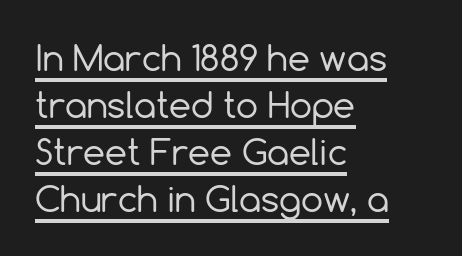
This sample has the flowing, uneven cadence of proportional lettering. The strokes carry an ordinary text weight at most. Every word sits above its own underline. Classification — sans serif. Italic? Not at all — the glyphs are vertical. Compared with typical body copy, the letter spacing here is the same.
